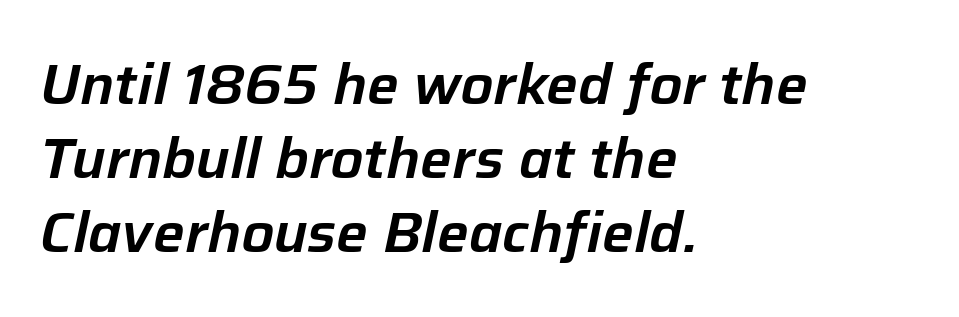
The image shows 56 px text type, italic (leaning right); set left-aligned, normal line spacing (1.32x), normal letter spacing, not underlined; low stroke contrast and a medium x-height.
